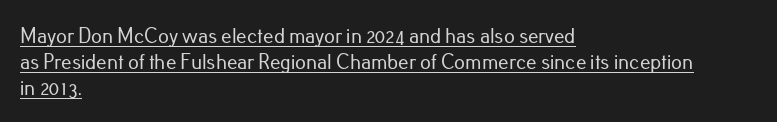
Q: Is the text italic (slanted)? A: No, it is upright.
Q: Is the text underlined? A: Yes.
Q: How is the paragraph aligned? A: Left-aligned.
Q: Is the spacing between letters normal or unusually wide? A: Normal.
